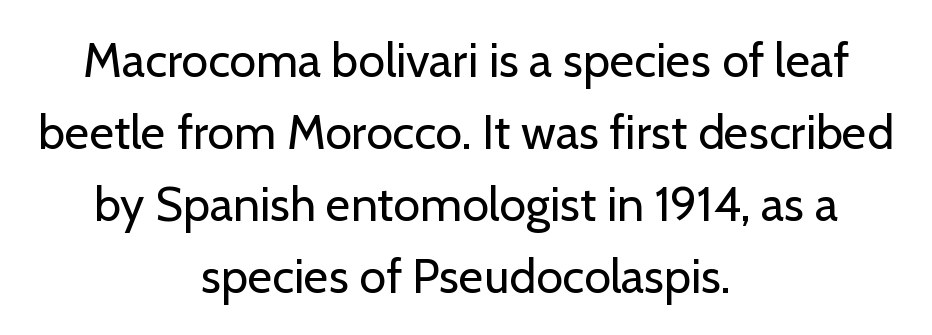
Q: Is the text bold? A: No.
Q: Is the text italic (slanted)? A: No, it is upright.
Q: Is the typeface a serif or a sans-serif typeface? A: Sans-serif.
Q: Is the text underlined? A: No.
Q: How is the paragraph aligned? A: Centered.
Q: Is the spacing between letters normal or unusually wide? A: Normal.
Q: Is the spacing between lines tight, normal or loose? A: Normal.
Q: Width (condensed, normal, or wide)? A: Normal.
Q: Stroke contrast? A: Low.
Q: x-height? A: Medium.
Q: Monospaced? A: No.
